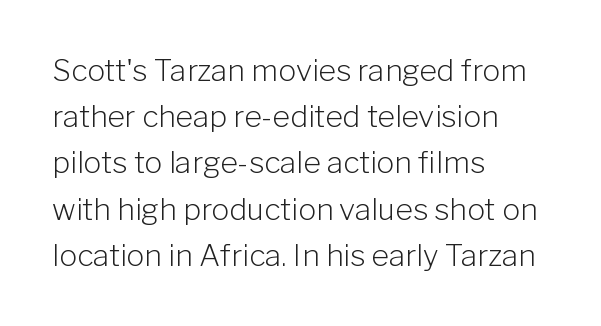
{"serif": "no", "italic": "no", "bold": "no", "weight": "light", "width": "normal", "stroke_contrast": "low", "x_height": "medium", "monospaced": "no", "underline": "no", "align": "left", "line_spacing": "normal", "line_spacing_ratio": 1.54, "letter_spacing": "normal", "letter_spacing_em": 0.0, "glyph_px": 30}
